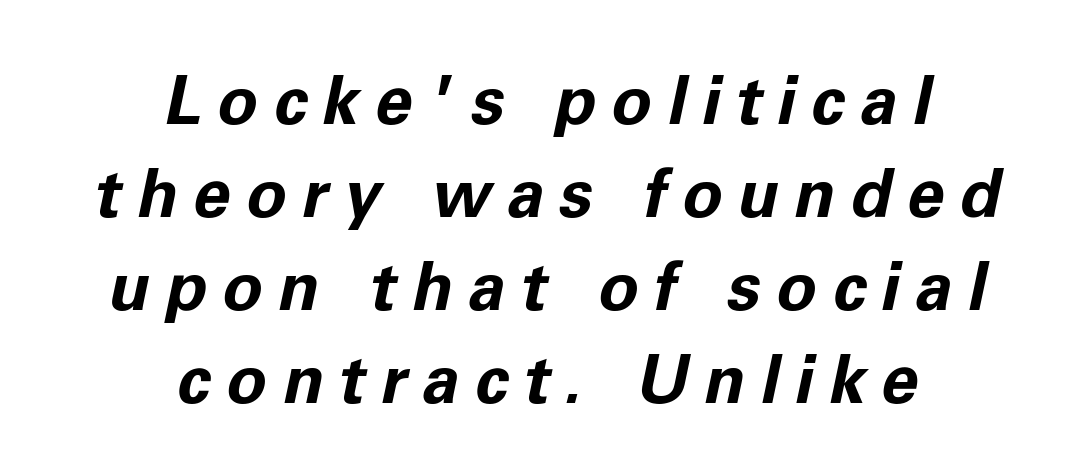
{"italic": "yes", "lean": "right", "slant_degrees": 11, "bold": "yes", "weight": "bold", "width": "normal", "stroke_contrast": "low", "x_height": "medium", "monospaced": "no", "underline": "no", "align": "center", "line_spacing": "normal", "line_spacing_ratio": 1.39, "letter_spacing": "wide", "letter_spacing_em": 0.23, "glyph_px": 67}
